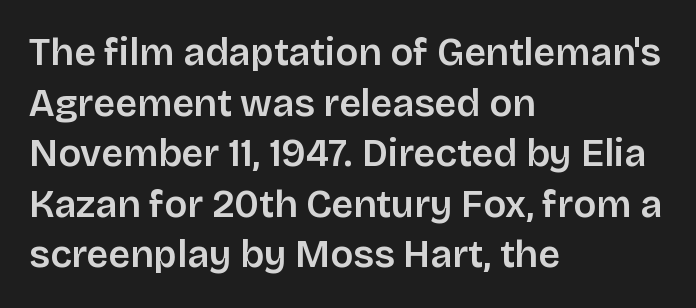
{"serif": "no", "italic": "no", "width": "normal", "stroke_contrast": "low", "x_height": "large", "monospaced": "no", "underline": "no", "align": "left", "line_spacing": "normal", "line_spacing_ratio": 1.33, "letter_spacing": "normal", "letter_spacing_em": 0.0, "glyph_px": 38}
